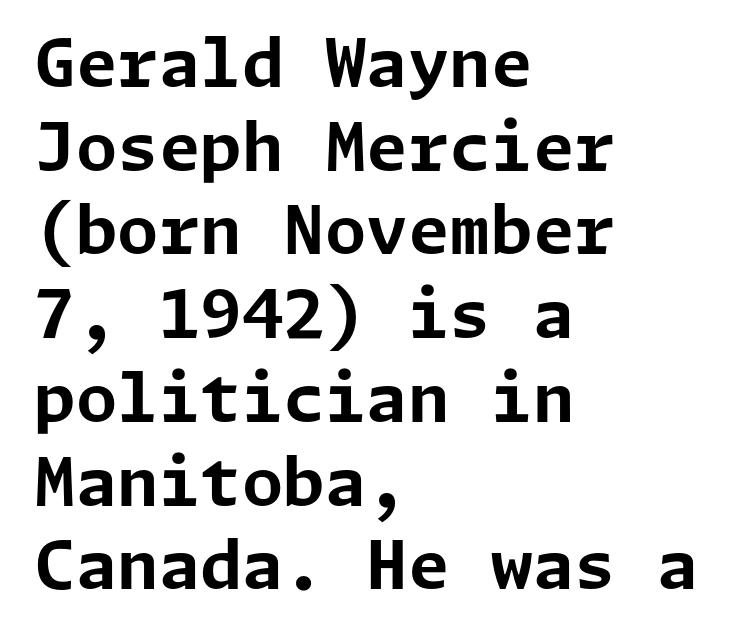
{"serif": "no", "italic": "no", "bold": "yes", "weight": "bold", "width": "normal", "stroke_contrast": "low", "x_height": "medium", "underline": "no", "align": "left", "line_spacing": "normal", "line_spacing_ratio": 1.25, "letter_spacing": "normal", "letter_spacing_em": 0.0, "glyph_px": 67}
